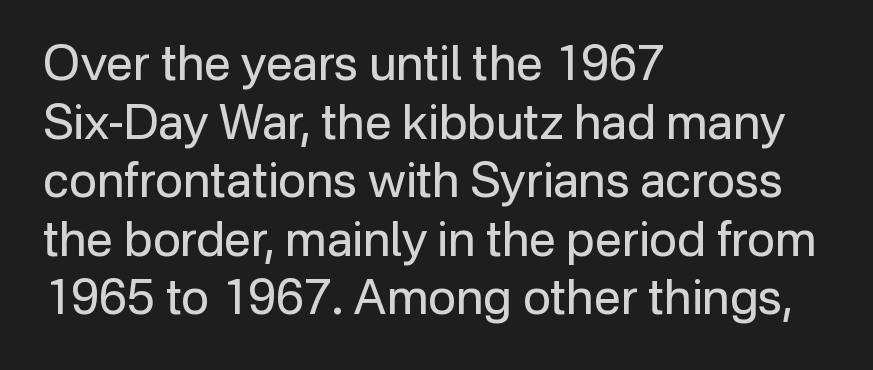
Q: Is the text bold? A: No.
Q: Is the text italic (slanted)? A: No, it is upright.
Q: Is the typeface a serif or a sans-serif typeface? A: Sans-serif.
Q: Is the text underlined? A: No.
Q: How is the paragraph aligned? A: Left-aligned.
Q: Is the spacing between letters normal or unusually wide? A: Normal.
Q: Width (condensed, normal, or wide)? A: Normal.
Q: Stroke contrast? A: Low.
Q: x-height? A: Medium.
Q: Monospaced? A: No.
